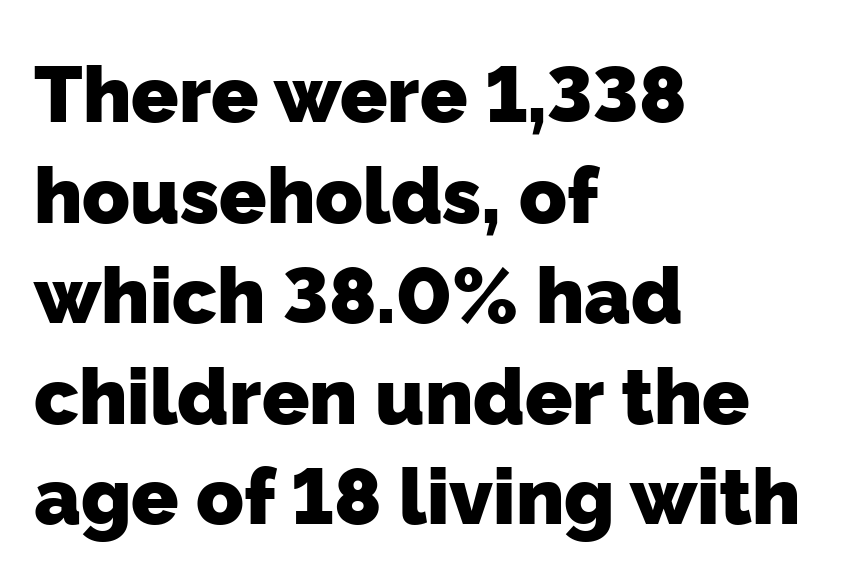
Q: Is the text bold? A: Yes.
Q: Is the typeface a serif or a sans-serif typeface? A: Sans-serif.
Q: Is the text underlined? A: No.
Q: How is the paragraph aligned? A: Left-aligned.
Q: Is the spacing between letters normal or unusually wide? A: Normal.
Q: Is the spacing between lines tight, normal or loose? A: Normal.
Q: Width (condensed, normal, or wide)? A: Normal.
Q: Stroke contrast? A: Low.
Q: x-height? A: Medium.
Q: Monospaced? A: No.
